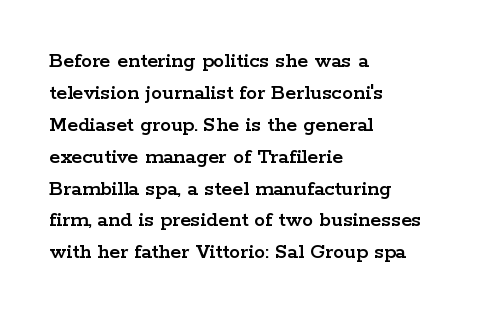
The image shows 22 px text type, upright; set left-aligned, normal line spacing (1.45x), normal letter spacing, not underlined.
